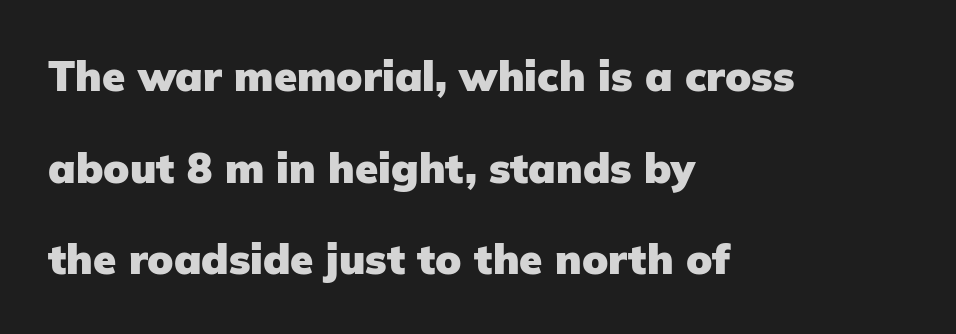
The image shows 42 px heavy sans-serif type, upright; set left-aligned, loose line spacing (2.18x), normal letter spacing, not underlined; low stroke contrast and a medium x-height.
